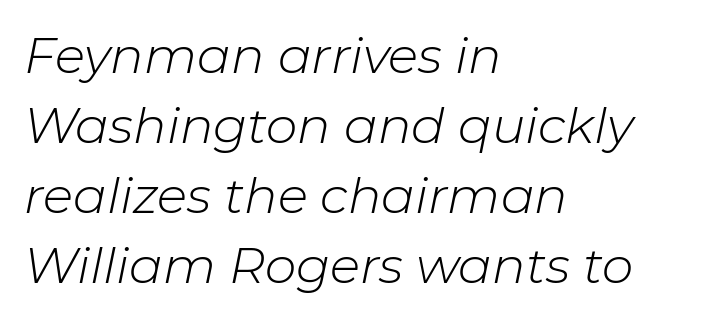
{"italic": "yes", "lean": "right", "slant_degrees": 11, "bold": "no", "weight": "light", "width": "normal", "stroke_contrast": "low", "x_height": "medium", "monospaced": "no", "underline": "no", "align": "left", "line_spacing": "normal", "line_spacing_ratio": 1.4, "letter_spacing": "normal", "letter_spacing_em": 0.0, "glyph_px": 50}
